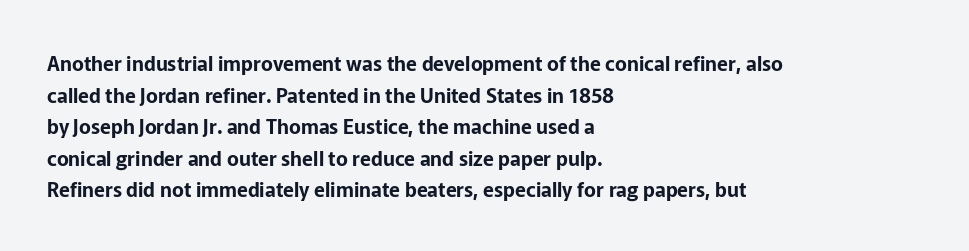
The image shows 20 px text type, upright; set left-aligned, normal line spacing (1.58x), normal letter spacing, not underlined.
